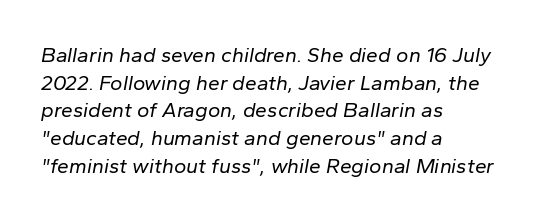
{"italic": "yes", "lean": "right", "slant_degrees": 10, "bold": "no", "underline": "no", "align": "left", "line_spacing": "normal", "line_spacing_ratio": 1.32, "letter_spacing": "normal", "letter_spacing_em": 0.0, "glyph_px": 21}
